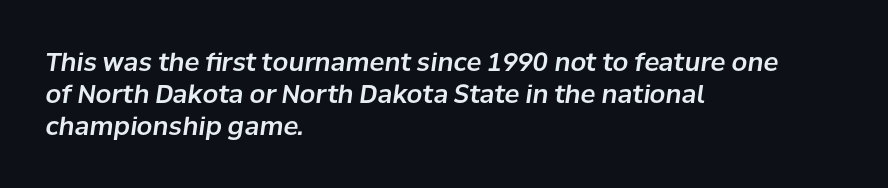
Leading: standard. Would a proofreader flag this as italicized? Yes. The passage shown is not underscored anywhere. What stands out about the letter spacing? Nothing — it is the standard amount.
